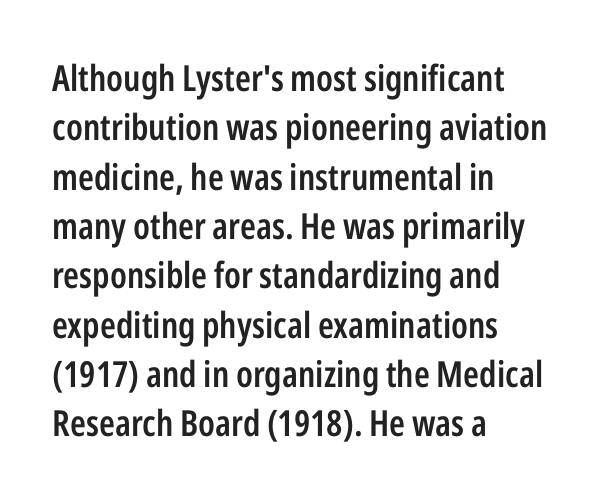
{"serif": "no", "italic": "no", "bold": "semi", "weight": "semibold", "width": "condensed", "stroke_contrast": "low", "x_height": "medium", "monospaced": "no", "underline": "no", "align": "left", "line_spacing": "normal", "line_spacing_ratio": 1.37, "letter_spacing": "normal", "letter_spacing_em": 0.0, "glyph_px": 36}
